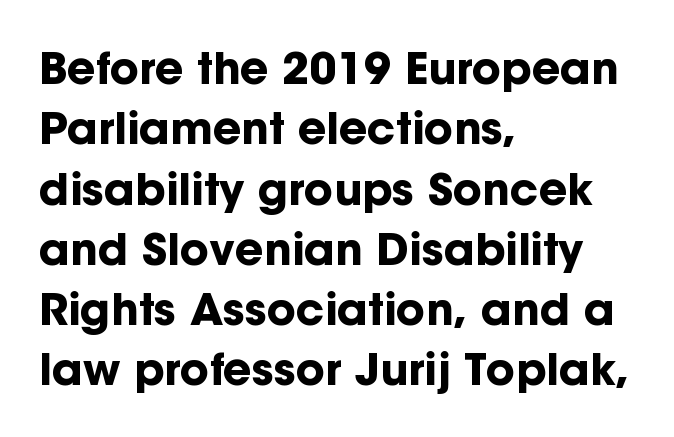
Q: Is the text bold? A: Yes.
Q: Is the text italic (slanted)? A: No, it is upright.
Q: Is the typeface a serif or a sans-serif typeface? A: Sans-serif.
Q: Is the text underlined? A: No.
Q: How is the paragraph aligned? A: Left-aligned.
Q: Is the spacing between letters normal or unusually wide? A: Normal.
Q: Is the spacing between lines tight, normal or loose? A: Normal.
Q: Width (condensed, normal, or wide)? A: Normal.
Q: Stroke contrast? A: Low.
Q: x-height? A: Medium.
Q: Monospaced? A: No.
